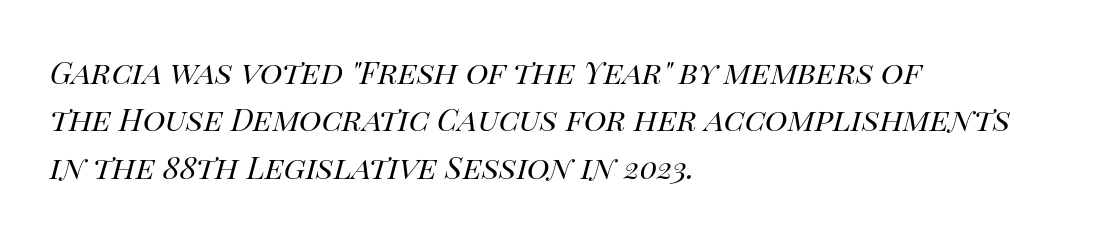
The image shows 31 px regular-weight type, italic (leaning right); set left-aligned, normal line spacing (1.53x), normal letter spacing, not underlined; high stroke contrast and a large x-height.
